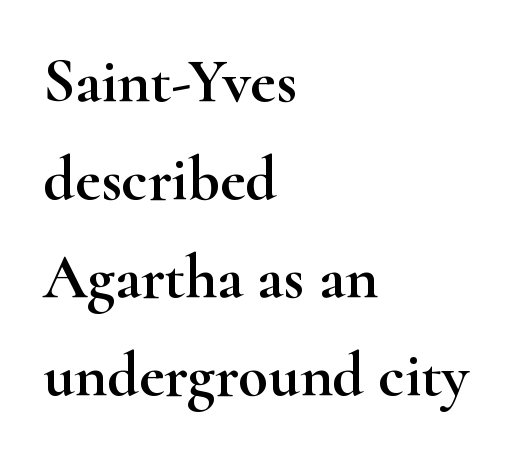
Type without underlining. This sample keeps an unexceptional amount of space between lines. The text was rendered using a seriffed face with decorative stroke endings. Visually the block forms a straight wall on the left and a jagged coastline on the right. Italic: no, the glyphs are upright roman. Words appear dense and cohesive because spacing is normal.
